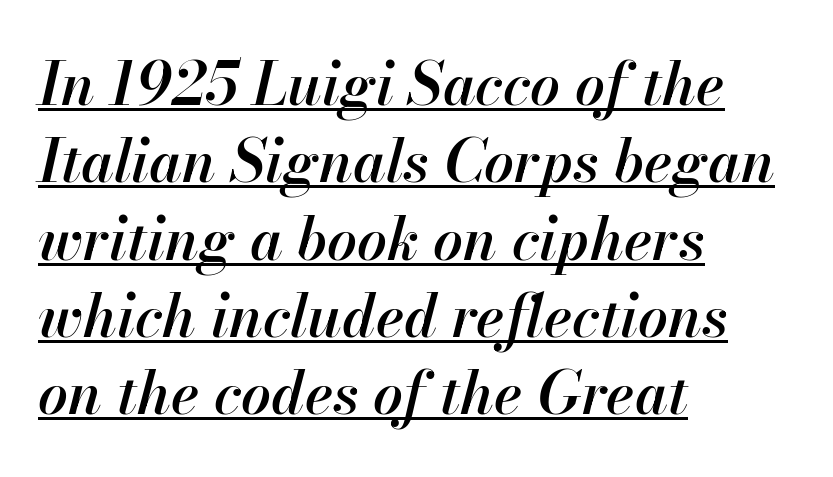
A baseline rule has been typeset under these characters. Short note: letters normally spaced. Which margin do the lines hug? The left one — the right edge is uneven. The font's italic variant was chosen for this text. The leading is moderate, giving the passage an even texture.
